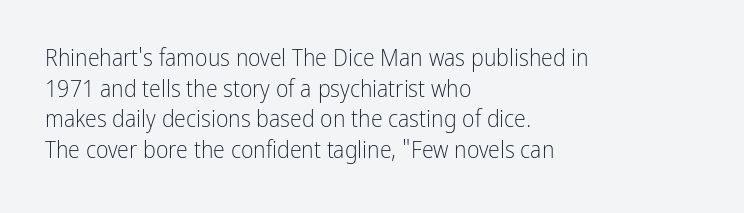
{"italic": "no", "bold": "no", "underline": "no", "align": "left", "line_spacing": "normal", "line_spacing_ratio": 1.28, "letter_spacing": "normal", "letter_spacing_em": 0.0, "glyph_px": 24}
